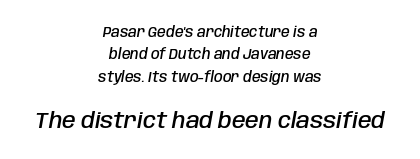
Q: Is the text bold? A: Semi-bold.
Q: Is the text italic (slanted)? A: Yes, it leans right by about 10 degrees.
Q: Is the text underlined? A: No.
Q: How is the paragraph aligned? A: Centered.
Q: Is the spacing between letters normal or unusually wide? A: Normal.
Q: Is the spacing between lines tight, normal or loose? A: Normal.
Q: Which block of text is set in a larger size, the first (top) or the second (bottom)? A: The second (bottom) one.
